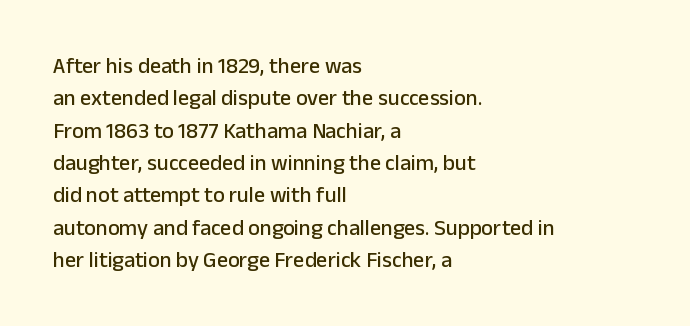
Bare-footed words on every line. The space between consecutive lines is moderate. Caption: standard tracking, unaltered. The lettering holds an erect, upright posture throughout. The text block is weighted toward the left margin, trailing off unevenly rightward.
